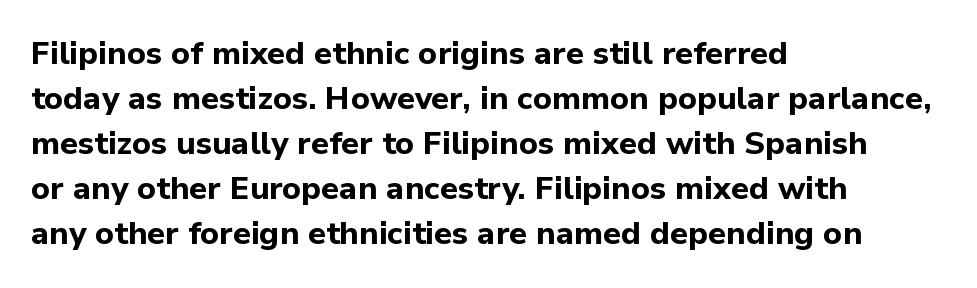
{"serif": "no", "italic": "no", "bold": "yes", "weight": "bold", "width": "normal", "stroke_contrast": "low", "x_height": "medium", "monospaced": "no", "underline": "no", "align": "left", "line_spacing": "normal", "line_spacing_ratio": 1.41, "letter_spacing": "normal", "letter_spacing_em": 0.0, "glyph_px": 32}
